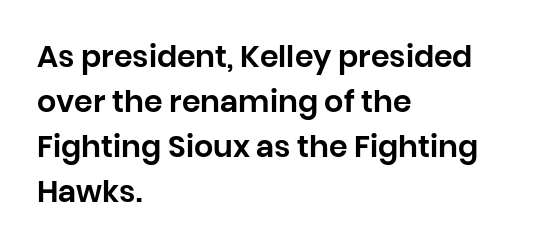
Q: Is the text italic (slanted)? A: No, it is upright.
Q: Is the typeface a serif or a sans-serif typeface? A: Sans-serif.
Q: Is the text underlined? A: No.
Q: How is the paragraph aligned? A: Left-aligned.
Q: Is the spacing between letters normal or unusually wide? A: Normal.
Q: Is the spacing between lines tight, normal or loose? A: Normal.
Q: Width (condensed, normal, or wide)? A: Normal.
Q: Stroke contrast? A: Low.
Q: x-height? A: Large.
Q: Monospaced? A: No.
